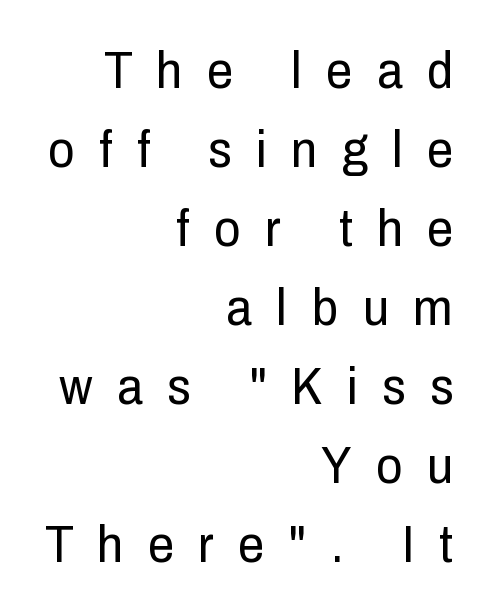
The space between consecutive lines is moderate. What kind of face is this? One without serifs — a sans. A roman cut, with each character standing at attention. Is this a fixed-width face? No — the glyphs have proportional, varying widths. The baseline area is clear. The lines are quadded right.
